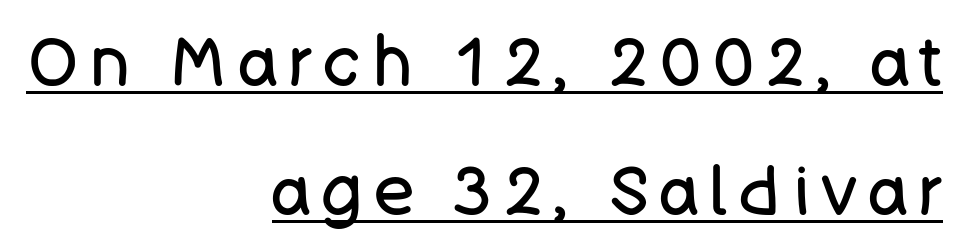
The image shows 68 px regular-weight sans-serif type, upright; set right-aligned, loose line spacing (1.9x), underlined; low stroke contrast and a large x-height.
